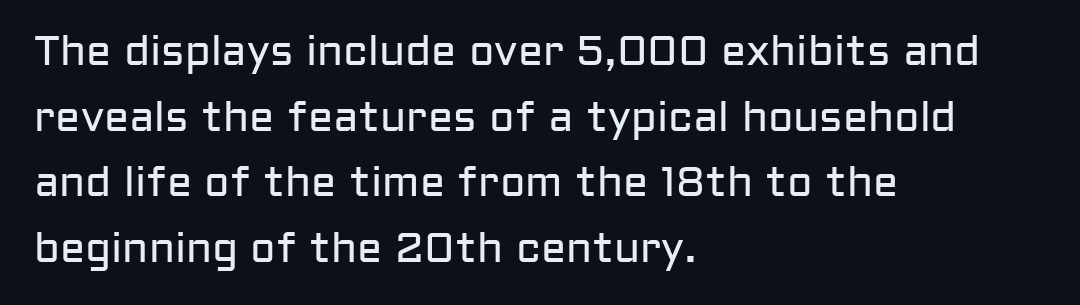
The image shows 42 px regular-weight sans-serif type, upright; set left-aligned, normal line spacing (1.56x), normal letter spacing, not underlined; low stroke contrast and a medium x-height.
